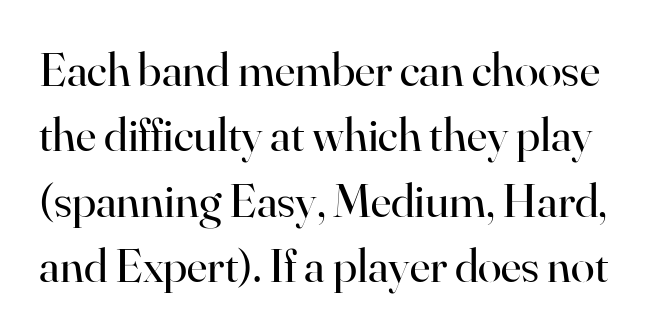
The letters look calm and open, with moderate or lighter stems. Serif or sans? Serif — the stroke terminals have little feet. Between one letter and the next there's only the usual sliver of space. The rendering uses a moderate line-height, typical for paragraphs.
